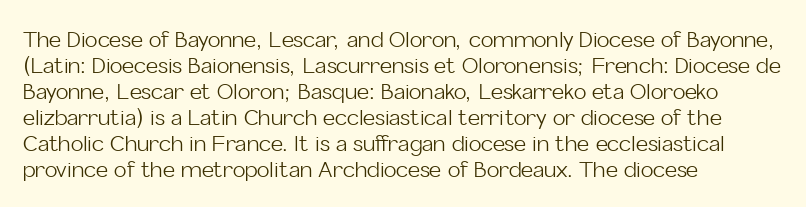
{"italic": "no", "bold": "no", "underline": "no", "align": "left", "line_spacing_ratio": 1.24, "letter_spacing": "normal", "letter_spacing_em": 0.0, "glyph_px": 21}
